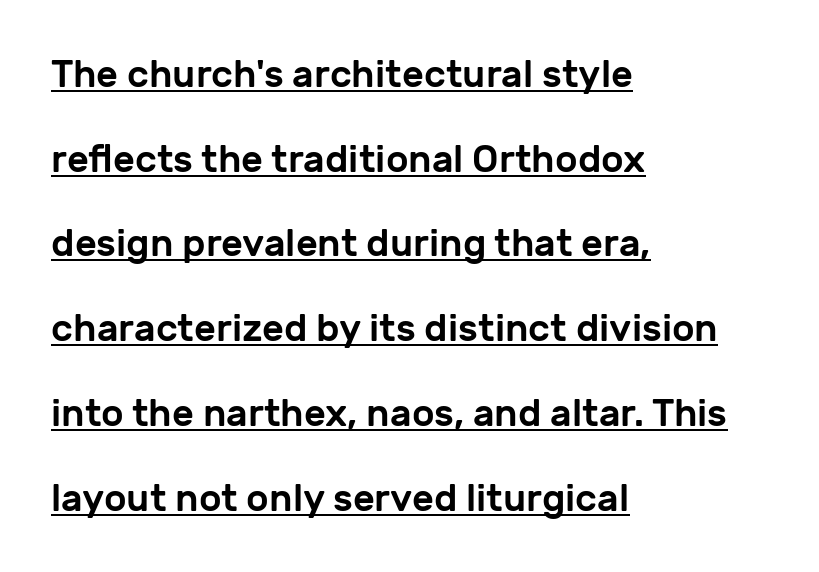
The sample's only ornament is a line tracing under the words. Looks like regular typesetting: each glyph gets only the width it needs. How would I describe the line gaps? Wide and relaxed. Casual observation: everything's shoved over to the left. Nope, no serifs anywhere on these letters.
